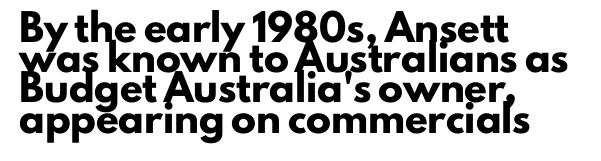
Q: Is the text bold? A: Yes.
Q: Is the text italic (slanted)? A: No, it is upright.
Q: Is the text underlined? A: No.
Q: How is the paragraph aligned? A: Left-aligned.
Q: Is the spacing between letters normal or unusually wide? A: Normal.
